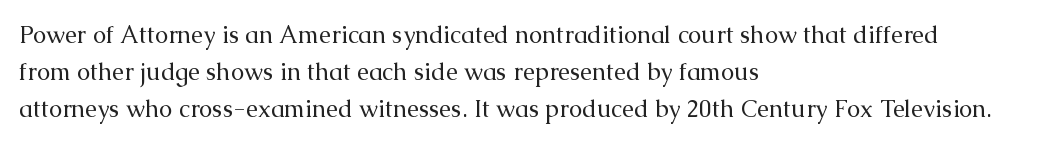
Vertical strokes here are truly vertical. Every row of glyphs begins at an identical x-position on the left. Between one letter and the next there's only the usual sliver of space. Only glyphs here, with clear space below each row.
